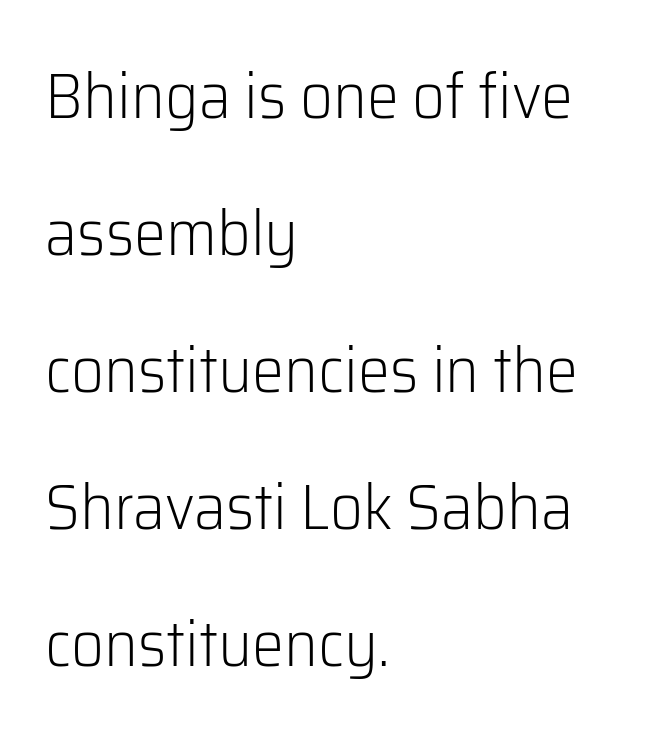
The image shows 64 px light sans-serif type, upright; set left-aligned, loose line spacing (2.14x), normal letter spacing, not underlined; low stroke contrast and a medium x-height.
